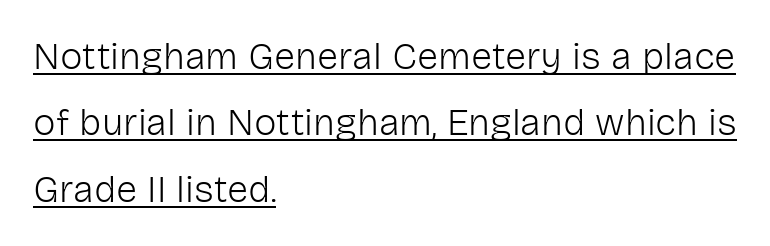
Q: Is the text bold? A: No.
Q: Is the text italic (slanted)? A: No, it is upright.
Q: Is the typeface a serif or a sans-serif typeface? A: Sans-serif.
Q: Is the text underlined? A: Yes.
Q: How is the paragraph aligned? A: Left-aligned.
Q: Is the spacing between letters normal or unusually wide? A: Normal.
Q: Width (condensed, normal, or wide)? A: Normal.
Q: Stroke contrast? A: Low.
Q: x-height? A: Medium.
Q: Monospaced? A: No.
